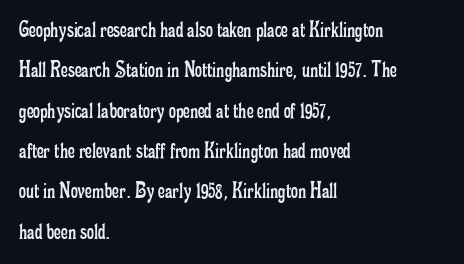
Q: Is the text bold? A: No.
Q: Is the text italic (slanted)? A: No, it is upright.
Q: Is the text underlined? A: No.
Q: How is the paragraph aligned? A: Left-aligned.
Q: Is the spacing between letters normal or unusually wide? A: Normal.
Q: Is the spacing between lines tight, normal or loose? A: Normal.
